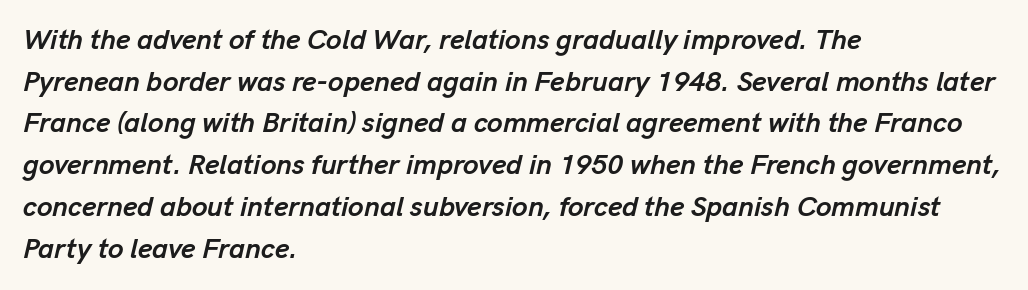
The image shows 28 px semibold type, italic (leaning right); set left-aligned, normal line spacing (1.49x), normal letter spacing, not underlined; low stroke contrast and a medium x-height.
